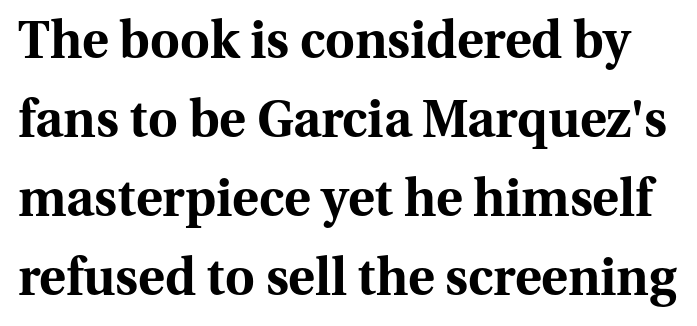
Q: Is the text bold? A: Yes.
Q: Is the text italic (slanted)? A: No, it is upright.
Q: Is the typeface a serif or a sans-serif typeface? A: Serif.
Q: Is the text underlined? A: No.
Q: Is the spacing between letters normal or unusually wide? A: Normal.
Q: Is the spacing between lines tight, normal or loose? A: Normal.
Q: Width (condensed, normal, or wide)? A: Normal.
Q: Stroke contrast? A: Medium.
Q: x-height? A: Medium.
Q: Monospaced? A: No.
